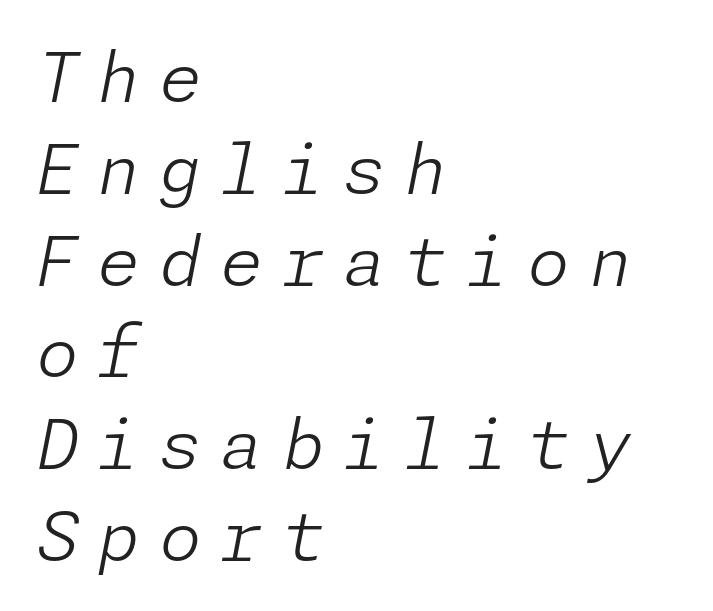
Q: Is the text bold? A: No.
Q: Is the text italic (slanted)? A: Yes, it leans right by about 11 degrees.
Q: Is the text underlined? A: No.
Q: How is the paragraph aligned? A: Left-aligned.
Q: Is the spacing between letters normal or unusually wide? A: Unusually wide.
Q: Is the spacing between lines tight, normal or loose? A: Normal.
Q: Width (condensed, normal, or wide)? A: Normal.
Q: Stroke contrast? A: Low.
Q: x-height? A: Medium.
